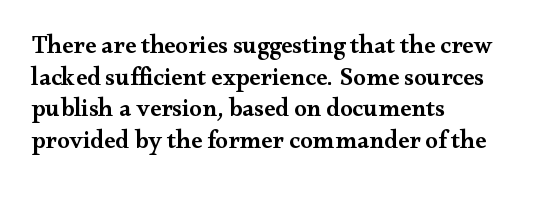
A semibold gives these letters moderate extra thickness, short of bold. The vertical gap from one line to the next is medium. The axis of the letterforms is exactly vertical. A typesetter would call this zero additional tracking. Plain, unruled lines of type. Leftover space on each line is placed entirely after the last word.
